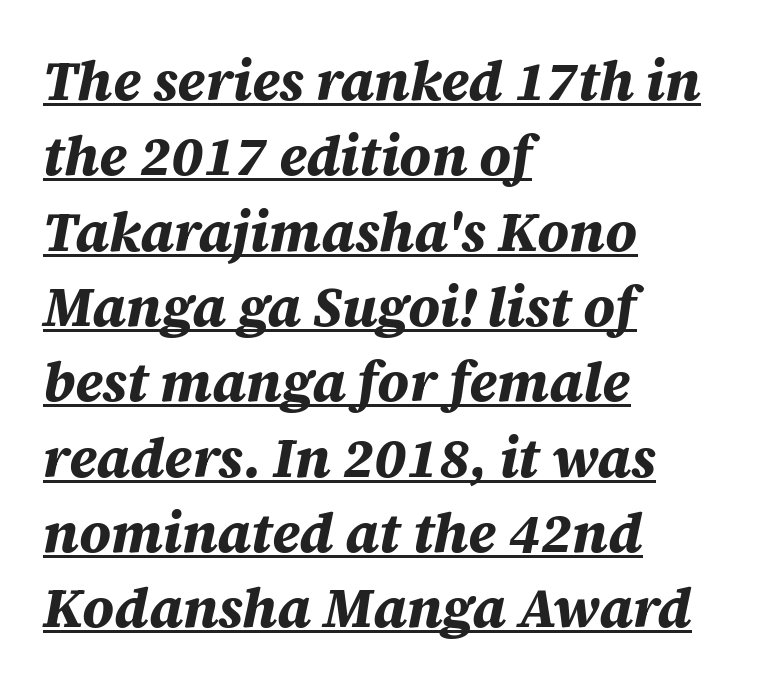
Varying glyph widths throughout — classic text-font behaviour. Honestly, the letter spacing is just normal — you wouldn't notice it. The typesetter has applied underlining to the passage shown. Weight check: bold — yes, fully. Looking at the ascenders, they clearly lean.
